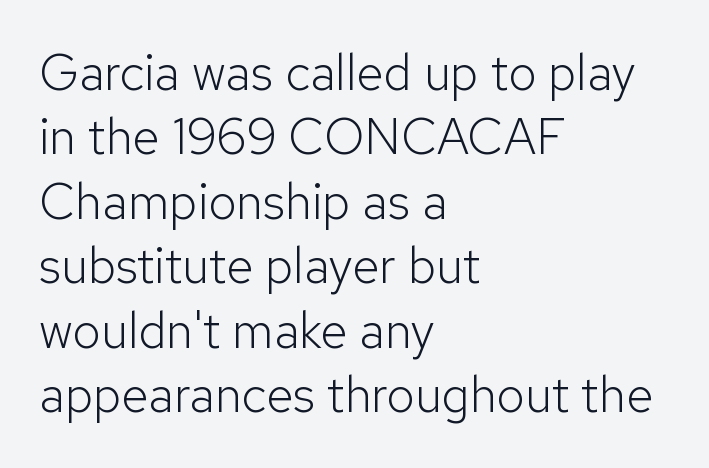
{"serif": "no", "italic": "no", "bold": "no", "weight": "light", "width": "normal", "stroke_contrast": "low", "x_height": "medium", "monospaced": "no", "underline": "no", "align": "left", "line_spacing": "normal", "line_spacing_ratio": 1.29, "letter_spacing": "normal", "letter_spacing_em": 0.0, "glyph_px": 50}
